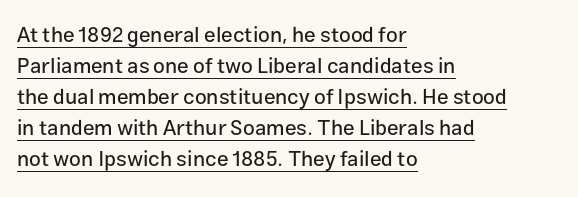
{"italic": "no", "underline": "yes", "align": "left", "line_spacing": "normal", "line_spacing_ratio": 1.48, "letter_spacing": "normal", "letter_spacing_em": 0.0, "glyph_px": 21}
